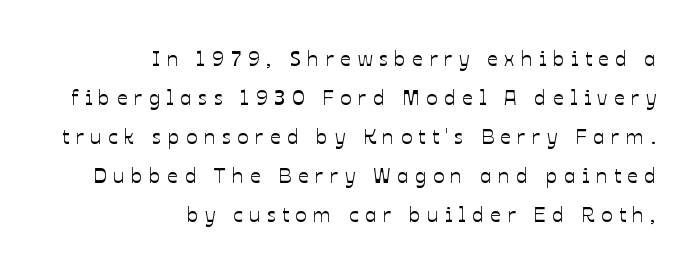
The image shows 21 px text type, upright; set right-aligned, line spacing 1.86x, unusually wide letter spacing (+0.31 em), not underlined.
